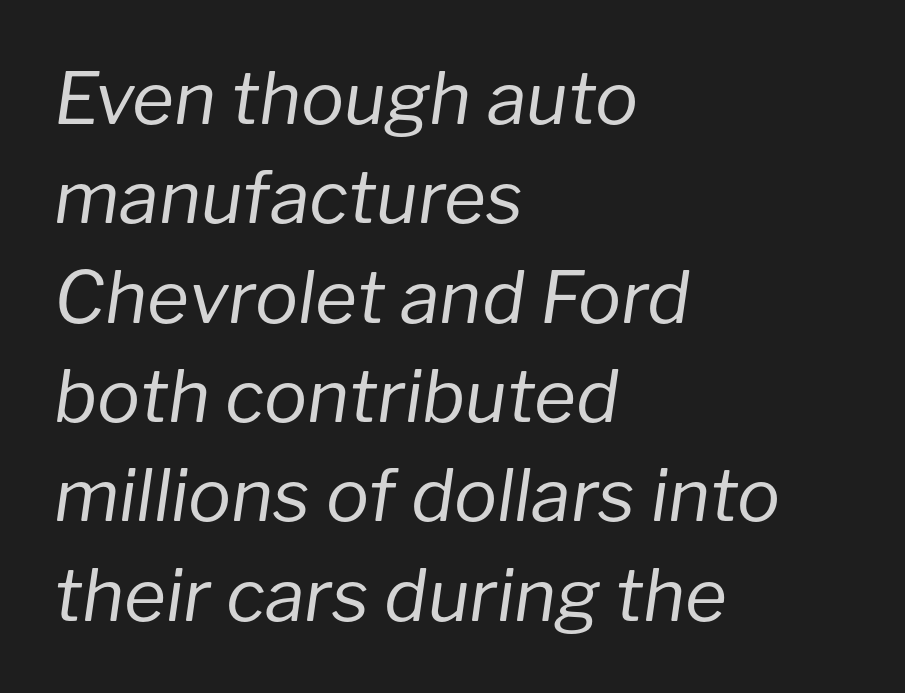
{"italic": "yes", "lean": "right", "slant_degrees": 8, "bold": "no", "weight": "regular", "width": "normal", "stroke_contrast": "low", "x_height": "medium", "monospaced": "no", "underline": "no", "align": "left", "line_spacing": "normal", "line_spacing_ratio": 1.38, "letter_spacing": "normal", "letter_spacing_em": 0.0, "glyph_px": 72}
